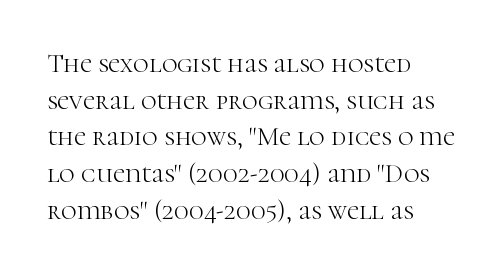
{"italic": "no", "bold": "no", "underline": "no", "align": "left", "line_spacing": "normal", "line_spacing_ratio": 1.36, "letter_spacing": "normal", "letter_spacing_em": 0.0, "glyph_px": 27}
